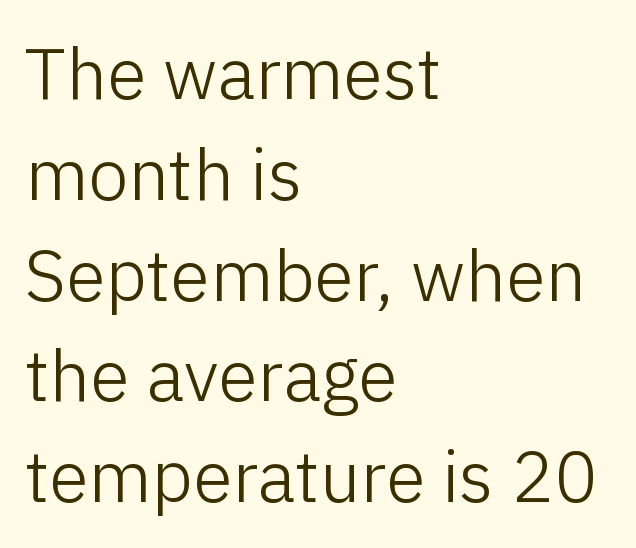
The image shows 72 px light sans-serif type, upright; set left-aligned, normal line spacing (1.4x), normal letter spacing, not underlined; low stroke contrast and a medium x-height.
